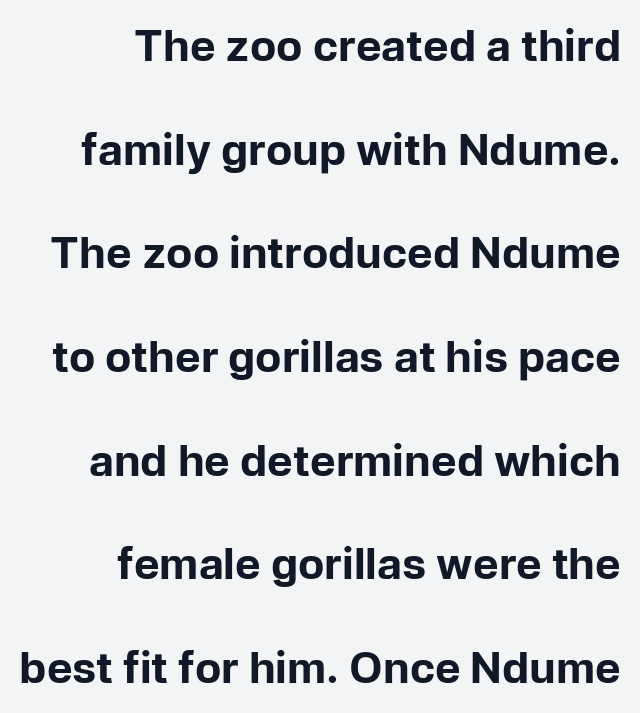
{"serif": "no", "italic": "no", "bold": "yes", "weight": "bold", "width": "normal", "stroke_contrast": "low", "x_height": "medium", "monospaced": "no", "underline": "no", "align": "right", "line_spacing": "loose", "line_spacing_ratio": 2.41, "letter_spacing": "normal", "letter_spacing_em": 0.0, "glyph_px": 43}
